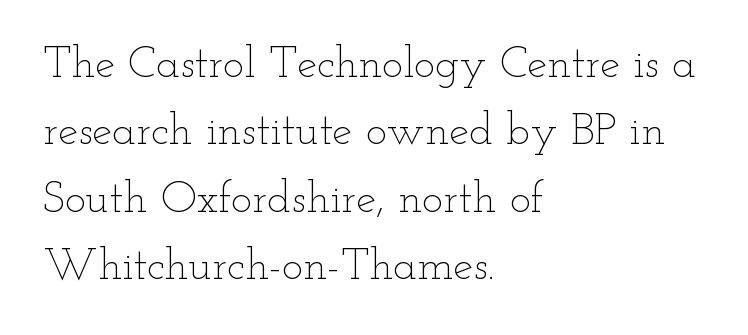
Successive baselines arrive at the customary interval. Letters rest on an invisible, unmarked baseline. Weight class: somewhere from thin through regular. This is roman type, the default non-slanted kind. The type is set solid horizontally, with unmodified tracking. Teacher's note: observe the even left margin — that is flush-left alignment.
